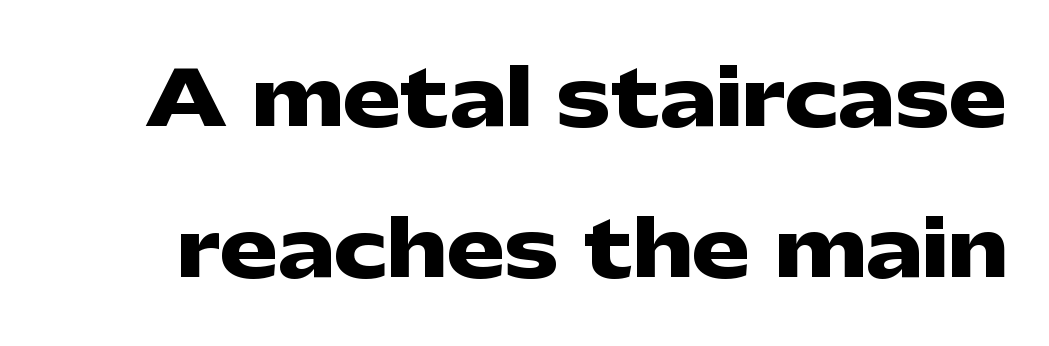
{"serif": "no", "italic": "no", "bold": "yes", "weight": "heavy", "width": "wide", "stroke_contrast": "low", "x_height": "medium", "monospaced": "no", "underline": "no", "line_spacing": "loose", "line_spacing_ratio": 1.96, "letter_spacing": "normal", "letter_spacing_em": 0.0, "glyph_px": 77}
